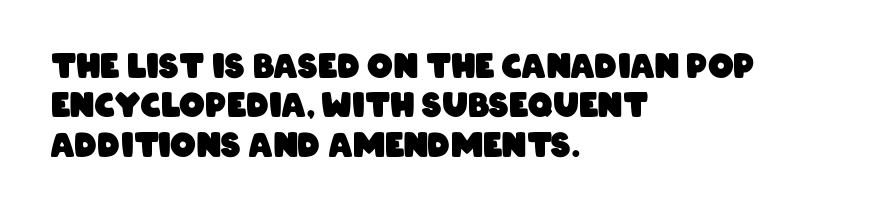
The image shows 32 px heavy, condensed sans-serif type; set left-aligned, line spacing 1.23x, normal letter spacing, not underlined; low stroke contrast and a large x-height.
